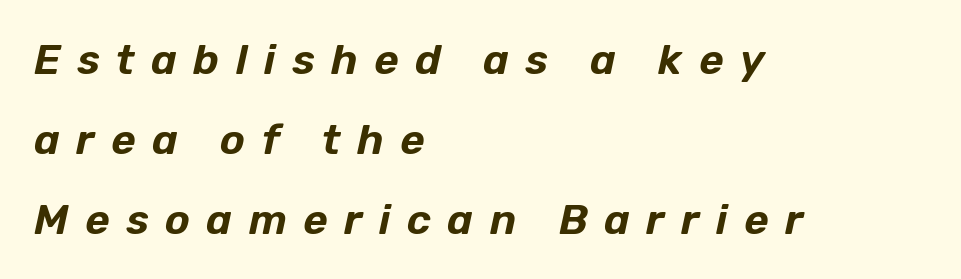
Where is the straight margin? On the left. Each new line begins a long way beneath the previous one. This sample uses expanded letter spacing, leaving extra air between glyphs. Beneath every word, the page is bare. The face used here is proportionally spaced, like ordinary book or web type. Style check: oblique.
